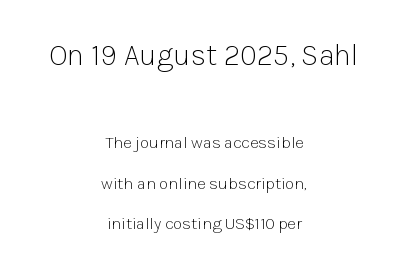
The image shows 30 px light sans-serif type, upright; set centered, loose line spacing (2.38x), normal letter spacing, not underlined; the first (top) block is 1.76x larger; low stroke contrast and a medium x-height.
